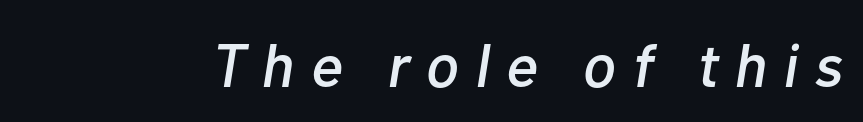
The image shows 61 px text type, italic (leaning right); set unusually wide letter spacing (+0.27 em), not underlined; low stroke contrast and a medium x-height.
